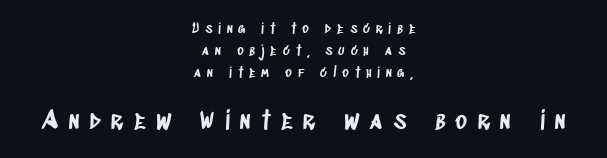
Rule under the text: the space is simply empty. Block two is the big one; block one sits smaller above it. The passage shown stacks its lines at a standard gap. The typesetter chose a symmetrical, centered arrangement here. The type is letterspaced generously, with wide tracking.
